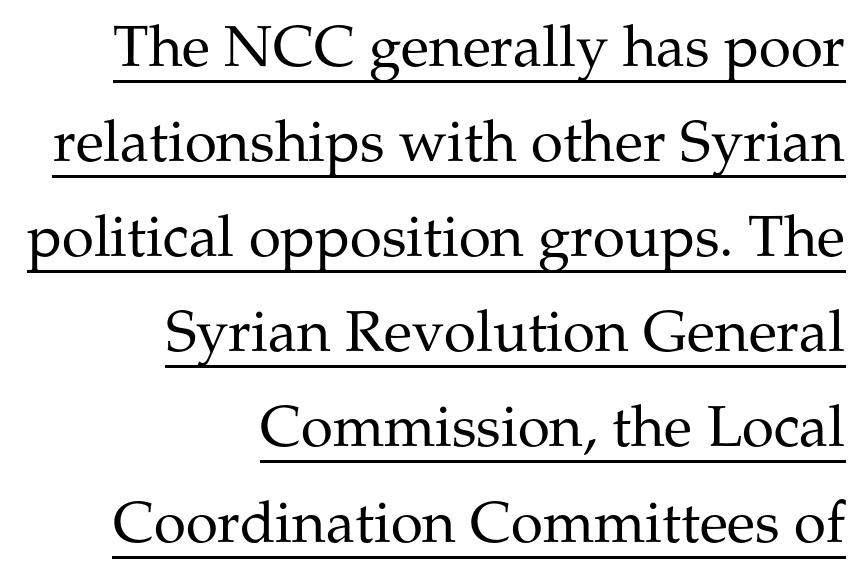
Q: Is the text bold? A: No.
Q: Is the text italic (slanted)? A: No, it is upright.
Q: Is the typeface a serif or a sans-serif typeface? A: Serif.
Q: Is the text underlined? A: Yes.
Q: How is the paragraph aligned? A: Right-aligned.
Q: Is the spacing between letters normal or unusually wide? A: Normal.
Q: Is the spacing between lines tight, normal or loose? A: Normal.
Q: Width (condensed, normal, or wide)? A: Normal.
Q: Stroke contrast? A: Medium.
Q: x-height? A: Medium.
Q: Monospaced? A: No.
